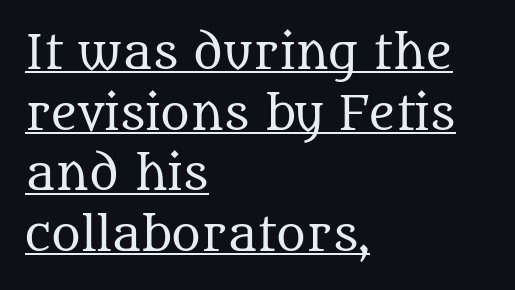
The face used here is rendered with its standard letterfit. Letterform terminals end in serifs throughout the passage. Short and long lines alike share a common starting point at left. Does the leading feel generous? No, just average. This is underlined copy, the kind a proofreader might mark for attention.
